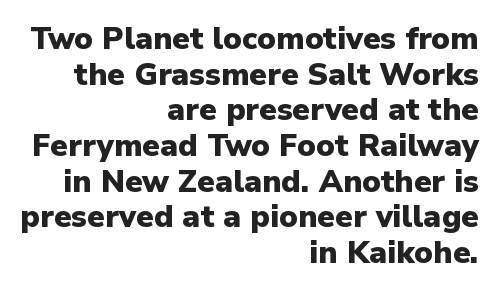
The image shows 31 px heavy sans-serif type, upright; set right-aligned, tight line spacing (1.15x), normal letter spacing, not underlined; low stroke contrast and a medium x-height.
